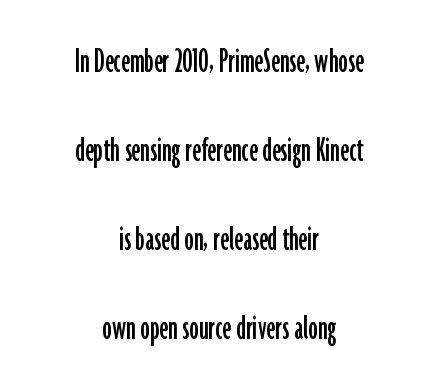
Q: Is the text italic (slanted)? A: No, it is upright.
Q: Is the typeface a serif or a sans-serif typeface? A: Sans-serif.
Q: Is the text underlined? A: No.
Q: How is the paragraph aligned? A: Centered.
Q: Is the spacing between letters normal or unusually wide? A: Normal.
Q: Is the spacing between lines tight, normal or loose? A: Loose.
Q: Width (condensed, normal, or wide)? A: Condensed.
Q: Stroke contrast? A: Low.
Q: x-height? A: Medium.
Q: Monospaced? A: No.
